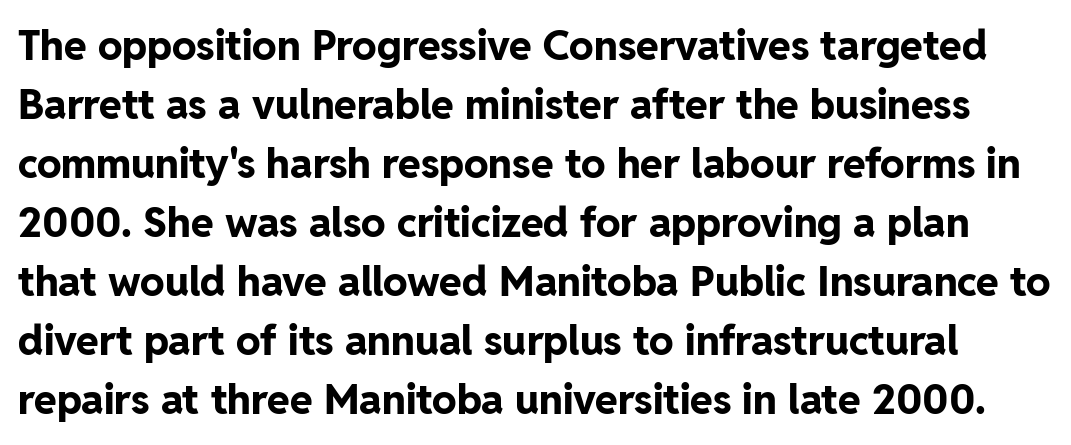
Quick note: not italic, upright. The space directly below the letters is spotless. Nobody touched the tracking dial on this one. Vertical spacing — default. Does the weight exceed regular? Yes, all the way to bold. Type style note: lacks serifs.
